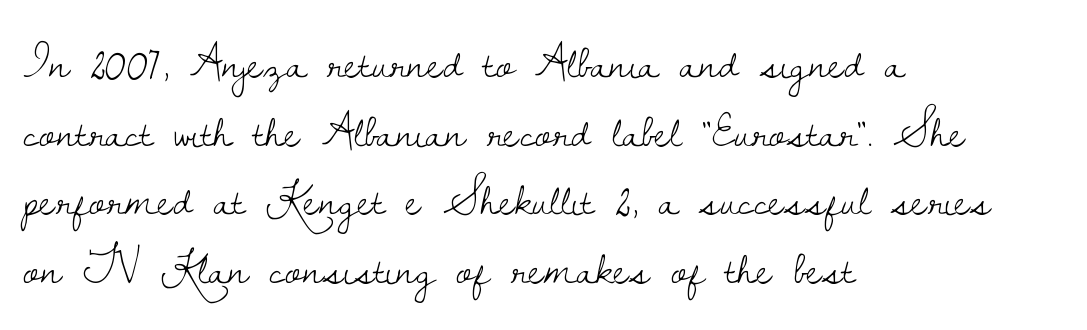
The image shows 48 px light serif type; set left-aligned, normal line spacing (1.43x), normal letter spacing, not underlined; low stroke contrast and a small x-height.
